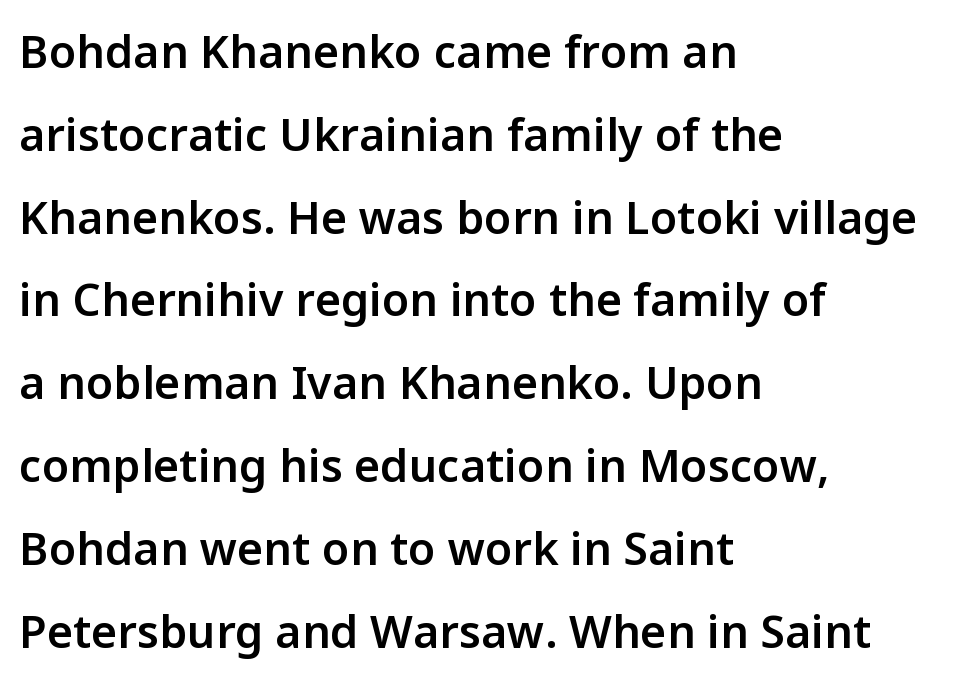
Q: Is the text bold? A: Semi-bold.
Q: Is the text italic (slanted)? A: No, it is upright.
Q: Is the typeface a serif or a sans-serif typeface? A: Sans-serif.
Q: Is the text underlined? A: No.
Q: How is the paragraph aligned? A: Left-aligned.
Q: Is the spacing between letters normal or unusually wide? A: Normal.
Q: Width (condensed, normal, or wide)? A: Normal.
Q: Stroke contrast? A: Low.
Q: x-height? A: Medium.
Q: Monospaced? A: No.
